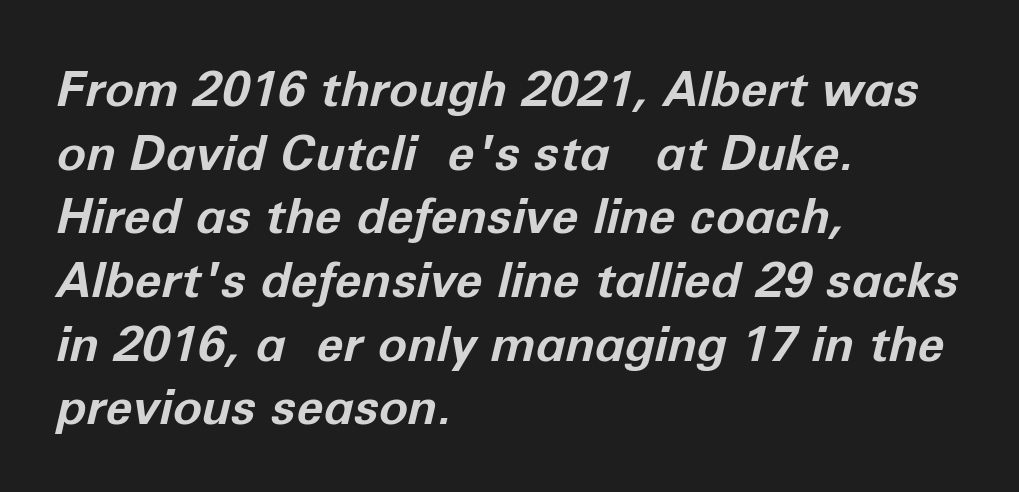
Q: Is the text bold? A: Yes.
Q: Is the text italic (slanted)? A: Yes, it leans right by about 12 degrees.
Q: Is the text underlined? A: No.
Q: How is the paragraph aligned? A: Left-aligned.
Q: Is the spacing between letters normal or unusually wide? A: Normal.
Q: Is the spacing between lines tight, normal or loose? A: Normal.
Q: Width (condensed, normal, or wide)? A: Normal.
Q: Stroke contrast? A: Low.
Q: x-height? A: Medium.
Q: Monospaced? A: No.
